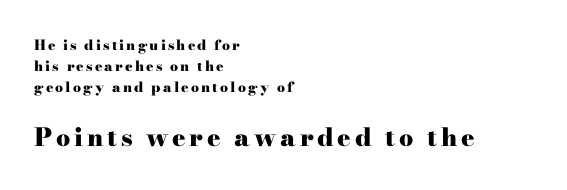
{"italic": "no", "bold": "yes", "underline": "no", "align": "left", "line_spacing": "normal", "line_spacing_ratio": 1.5, "larger_block": "second", "size_ratio": 1.79, "glyph_px": 25}
